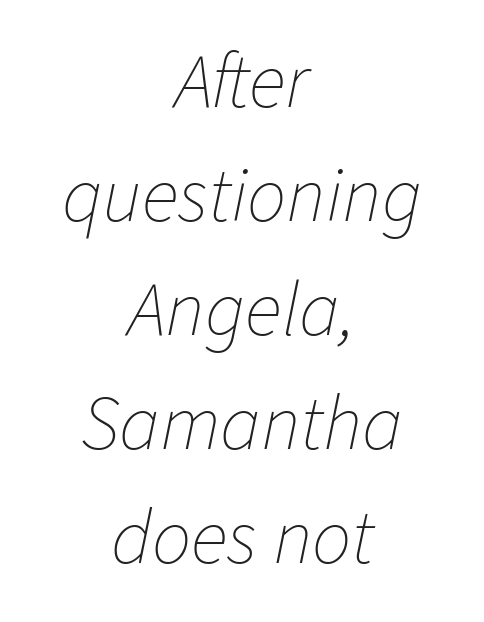
Q: Is the text bold? A: No.
Q: Is the text italic (slanted)? A: Yes, it leans right by about 11 degrees.
Q: Is the text underlined? A: No.
Q: How is the paragraph aligned? A: Centered.
Q: Is the spacing between letters normal or unusually wide? A: Normal.
Q: Is the spacing between lines tight, normal or loose? A: Normal.
Q: Width (condensed, normal, or wide)? A: Normal.
Q: Stroke contrast? A: Low.
Q: x-height? A: Medium.
Q: Monospaced? A: No.
